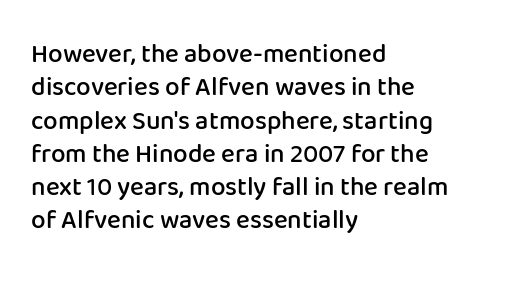
Q: Is the text bold? A: Semi-bold.
Q: Is the text italic (slanted)? A: No, it is upright.
Q: Is the text underlined? A: No.
Q: How is the paragraph aligned? A: Left-aligned.
Q: Is the spacing between letters normal or unusually wide? A: Normal.
Q: Is the spacing between lines tight, normal or loose? A: Normal.
